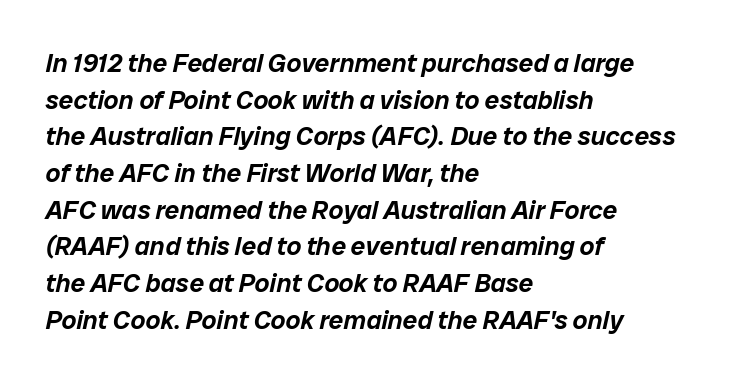
Compared with typical body copy, the letter spacing here is the same. Rows of type keep a routine distance in the vertical direction. Yep, that's italic — everything's leaning. These lines stack with their left ends in a neat column. Just letters on the line, the space beneath them empty.
